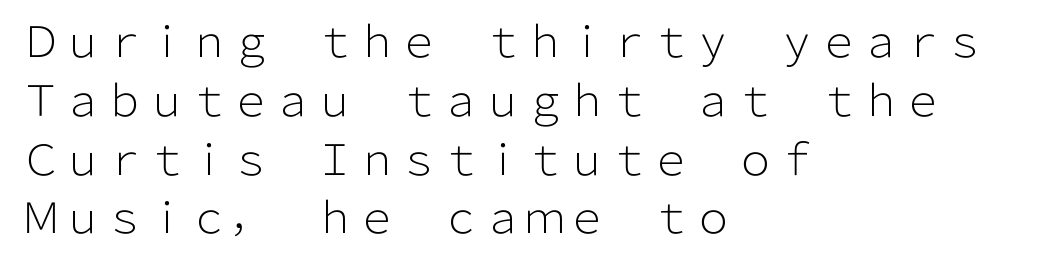
{"serif": "no", "italic": "no", "bold": "no", "weight": "light", "width": "normal", "stroke_contrast": "low", "x_height": "medium", "monospaced": "no", "underline": "no", "align": "left", "line_spacing": "normal", "line_spacing_ratio": 1.4, "letter_spacing": "normal", "letter_spacing_em": 0.0, "glyph_px": 42}
